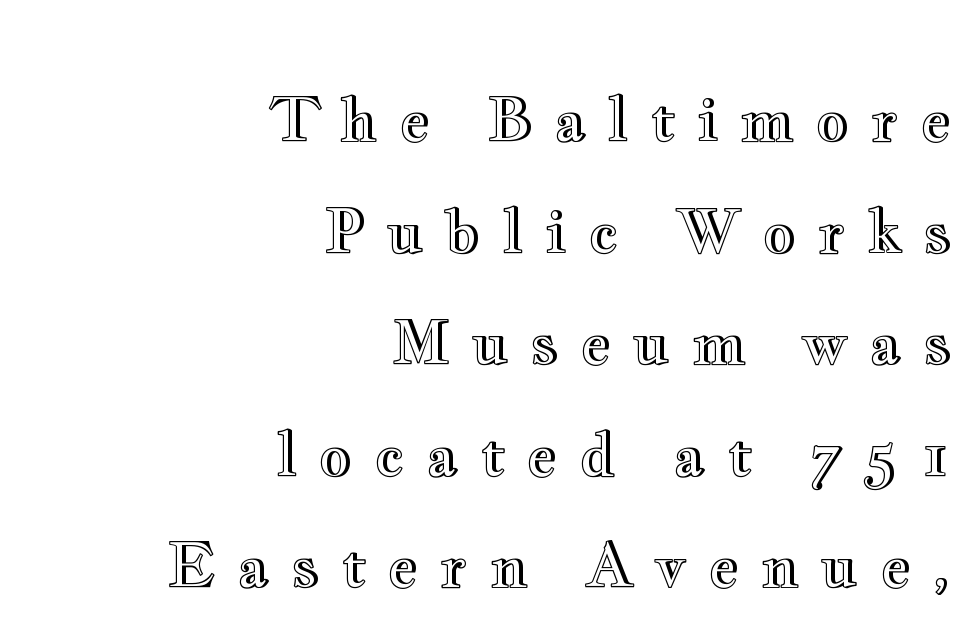
{"italic": "no", "width": "wide", "x_height": "small", "monospaced": "no", "underline": "no", "align": "right", "line_spacing_ratio": 1.89, "letter_spacing": "wide", "letter_spacing_em": 0.35, "glyph_px": 59}
